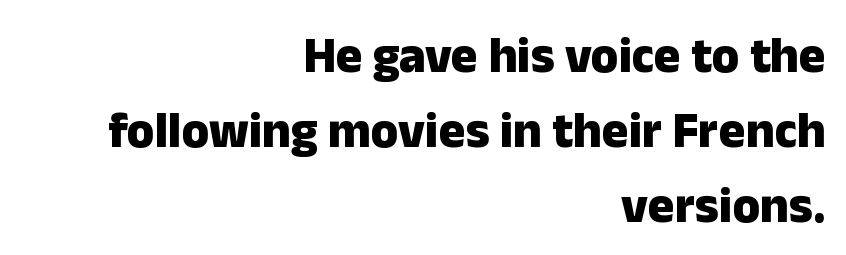
Q: Is the text bold? A: Yes.
Q: Is the text italic (slanted)? A: No, it is upright.
Q: Is the typeface a serif or a sans-serif typeface? A: Sans-serif.
Q: Is the text underlined? A: No.
Q: How is the paragraph aligned? A: Right-aligned.
Q: Is the spacing between letters normal or unusually wide? A: Normal.
Q: Is the spacing between lines tight, normal or loose? A: Normal.
Q: Width (condensed, normal, or wide)? A: Normal.
Q: Stroke contrast? A: Low.
Q: x-height? A: Medium.
Q: Monospaced? A: No.
